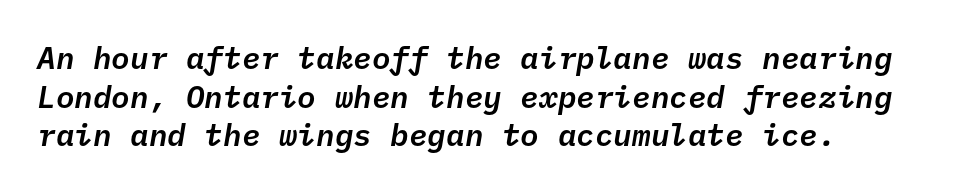
{"italic": "yes", "lean": "right", "slant_degrees": 10, "width": "normal", "stroke_contrast": "low", "x_height": "medium", "monospaced": "yes", "underline": "no", "align": "left", "line_spacing": "normal", "line_spacing_ratio": 1.25, "letter_spacing": "normal", "letter_spacing_em": 0.0, "glyph_px": 31}
